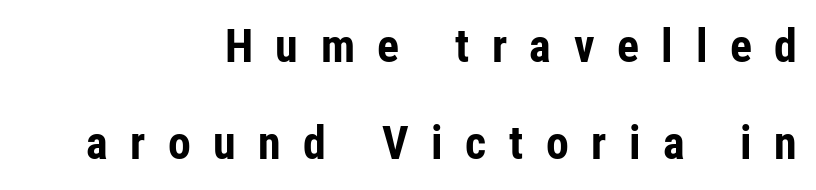
The designer dialed line spacing up above the default. Does the lettering tilt? It doesn't — this is upright. Inter-character spacing is expanded well beyond the font's built-in metrics. Right-aligned paragraph, ragged on the left. Nothing sits at the stroke ends, so this counts as sans-serif.
